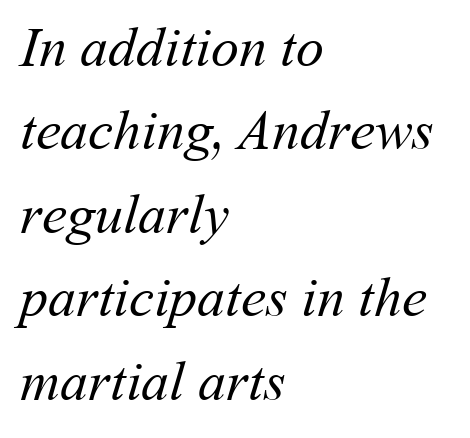
Q: Is the text bold? A: No.
Q: Is the text underlined? A: No.
Q: How is the paragraph aligned? A: Left-aligned.
Q: Is the spacing between letters normal or unusually wide? A: Normal.
Q: Is the spacing between lines tight, normal or loose? A: Normal.
Q: Width (condensed, normal, or wide)? A: Normal.
Q: Stroke contrast? A: Medium.
Q: x-height? A: Medium.
Q: Monospaced? A: No.
